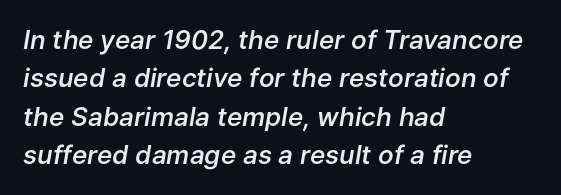
The rendering anchors every line to the left-hand side. In terms of leading, this rendering sits right in the middle. Weight check: semibold — heavier than regular, not quite bold. The zone under the glyphs is completely vacant. The axis of the letterforms is tilted away from vertical.
